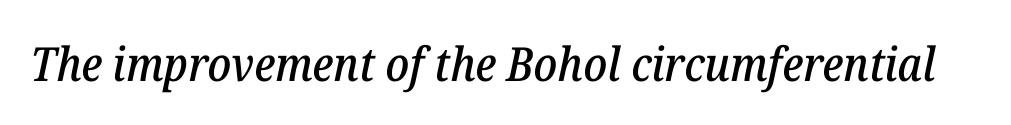
The image shows 47 px serif type, italic (leaning right); set normal letter spacing, not underlined; low stroke contrast and a medium x-height.
